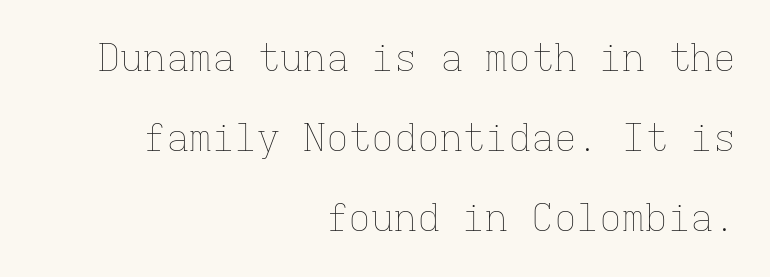
The lines in this sample share a right terminus and differ only in where they begin. The leading is generous, giving the passage an open texture. Lines of text with bare space underneath. A typesetter would mark this as roman, not italic.
